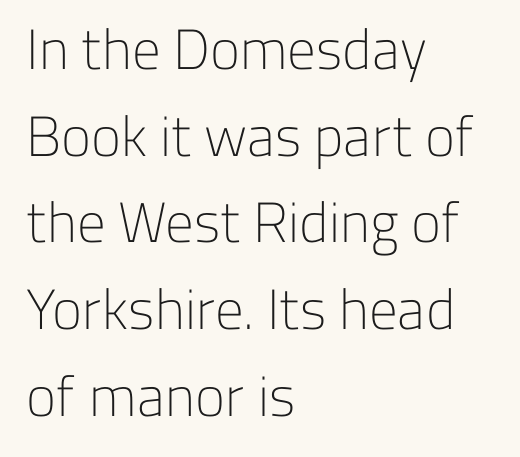
Leading: standard. A light-to-regular cut is what we see here. The letters advance in unequal steps, a hallmark of proportional type. Are there feet on the stems? There aren't — it's a sans. Does the lettering tilt? It doesn't — this is upright. These lines keep a tight, regular rhythm from letter to letter.
